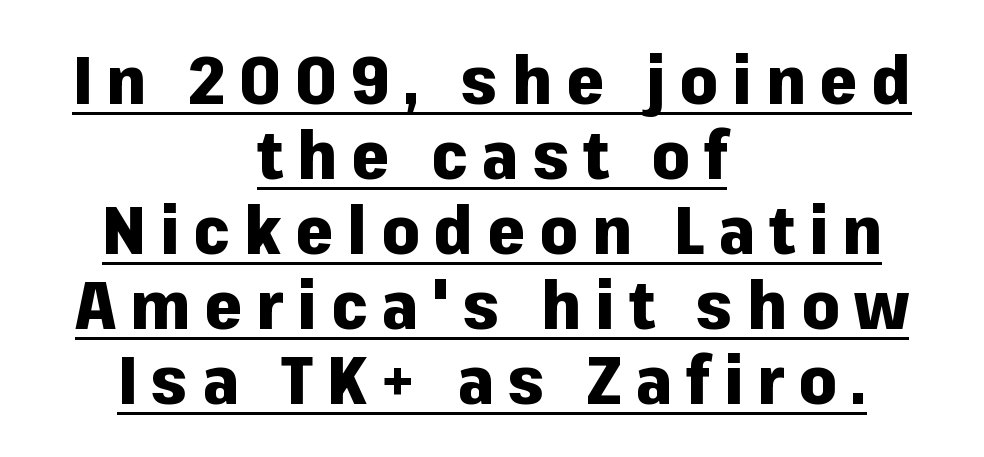
{"serif": "no", "italic": "no", "bold": "yes", "weight": "heavy", "width": "normal", "stroke_contrast": "low", "x_height": "medium", "monospaced": "no", "underline": "yes", "align": "center", "line_spacing": "tight", "line_spacing_ratio": 1.12, "letter_spacing": "wide", "letter_spacing_em": 0.21, "glyph_px": 67}
